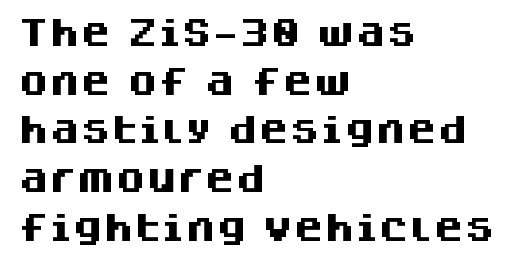
The designer left line spacing at the default. As a designer I'd log this as weight 700, bold. A typesetter would call this proportional, since set widths differ per character. Style check: upright. Only glyphs here, with clear space below each row. You could call the tracking neutral — neither tight nor loose.
